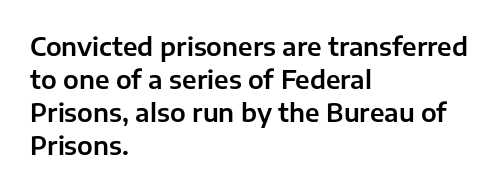
Every row of glyphs begins at an identical x-position on the left. Words appear dense and cohesive because spacing is normal. Unlike italic type, these characters show no tilt at all. Vertical spacing — default. Check under the words: just untouched page.
